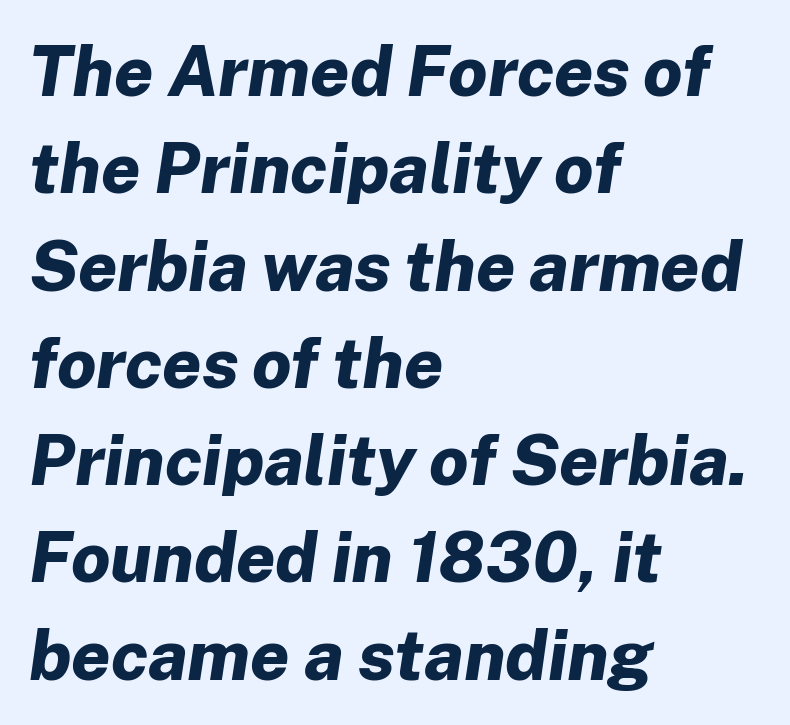
Character widths vary here, with narrow letters taking less room than wide ones. These lines were composed using italics. This rendering uses left alignment, leaving the right contour irregular. Anything drawn beneath the words? Only blank space. Its strokes are broad and dark, the hallmark of bold type.
